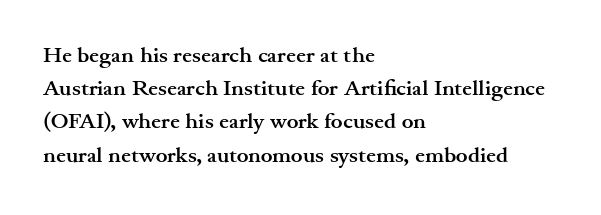
The image shows 22 px bold type, upright; set left-aligned, normal line spacing (1.51x), normal letter spacing, not underlined.
